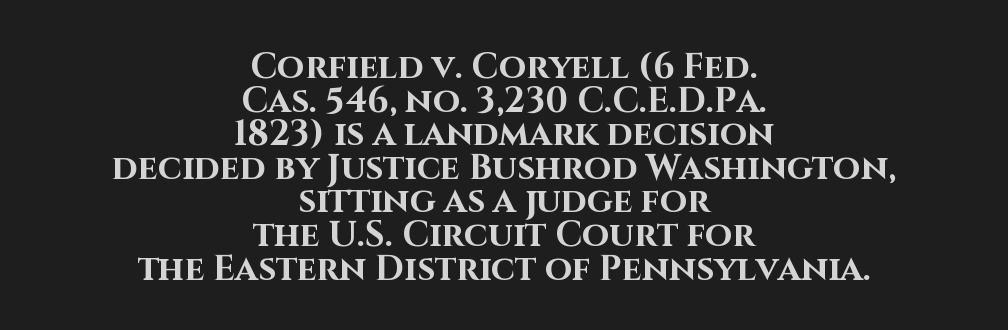
{"serif": "no", "italic": "no", "bold": "yes", "weight": "bold", "width": "normal", "stroke_contrast": "high", "x_height": "large", "monospaced": "no", "underline": "no", "align": "center", "line_spacing": "tight", "line_spacing_ratio": 0.96, "letter_spacing": "normal", "letter_spacing_em": 0.0, "glyph_px": 35}
